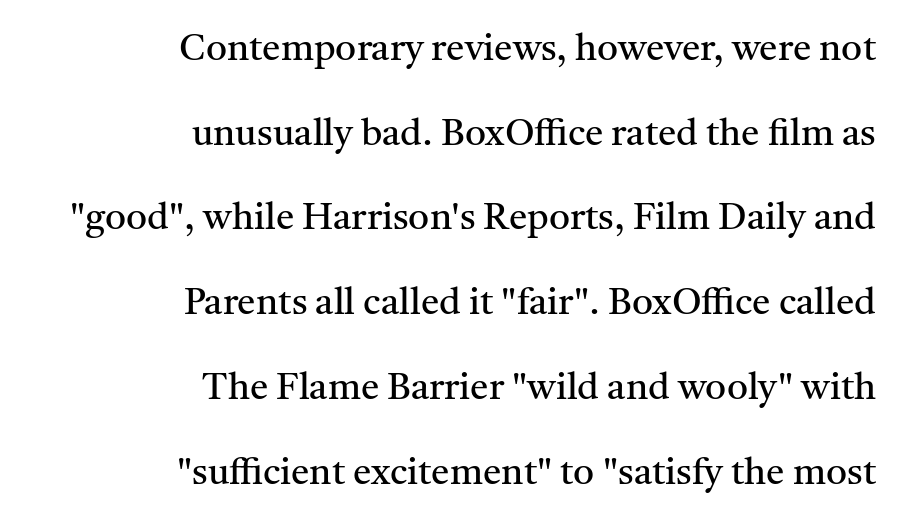
The letters advance in unequal steps, a hallmark of proportional type. The zone under the glyphs is completely vacant. The block of text is sparse from top to bottom, with ample space between rows. The strokes carry an ordinary text weight at most.
